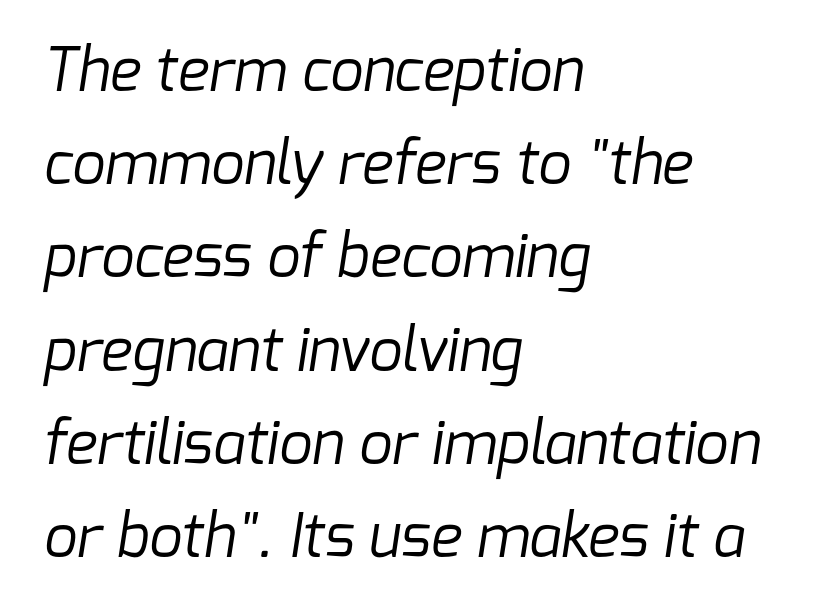
Q: Is the text bold? A: No.
Q: Is the typeface a serif or a sans-serif typeface? A: Sans-serif.
Q: Is the text underlined? A: No.
Q: How is the paragraph aligned? A: Left-aligned.
Q: Is the spacing between letters normal or unusually wide? A: Normal.
Q: Is the spacing between lines tight, normal or loose? A: Normal.
Q: Width (condensed, normal, or wide)? A: Normal.
Q: Stroke contrast? A: Low.
Q: x-height? A: Medium.
Q: Monospaced? A: No.
